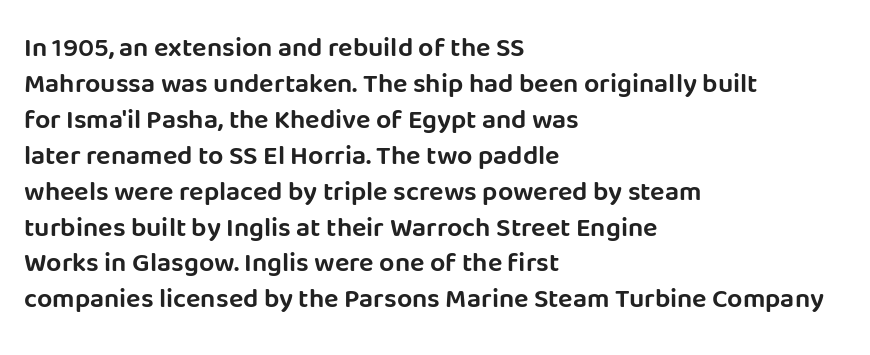
The image shows 27 px text type, upright; set left-aligned, normal line spacing (1.33x), normal letter spacing, not underlined.
